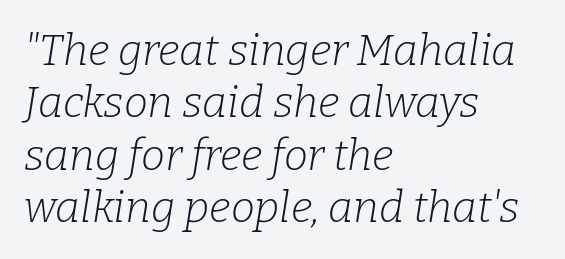
The image shows 43 px light serif type, italic (leaning right); set left-aligned, line spacing 1.22x, normal letter spacing, not underlined; low stroke contrast and a medium x-height.
